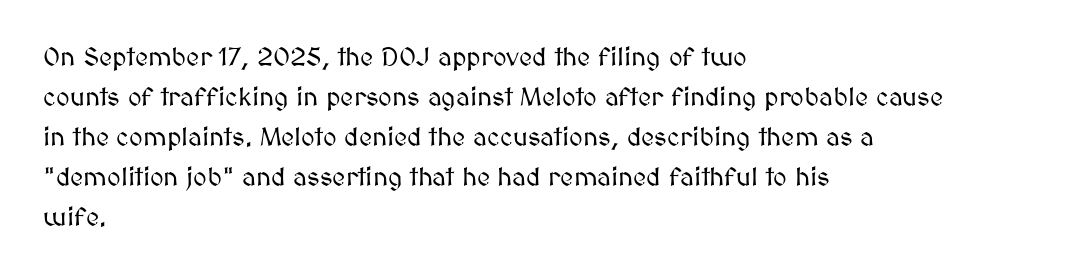
Q: Is the text italic (slanted)? A: No, it is upright.
Q: Is the text underlined? A: No.
Q: How is the paragraph aligned? A: Left-aligned.
Q: Is the spacing between letters normal or unusually wide? A: Normal.
Q: Is the spacing between lines tight, normal or loose? A: Normal.
